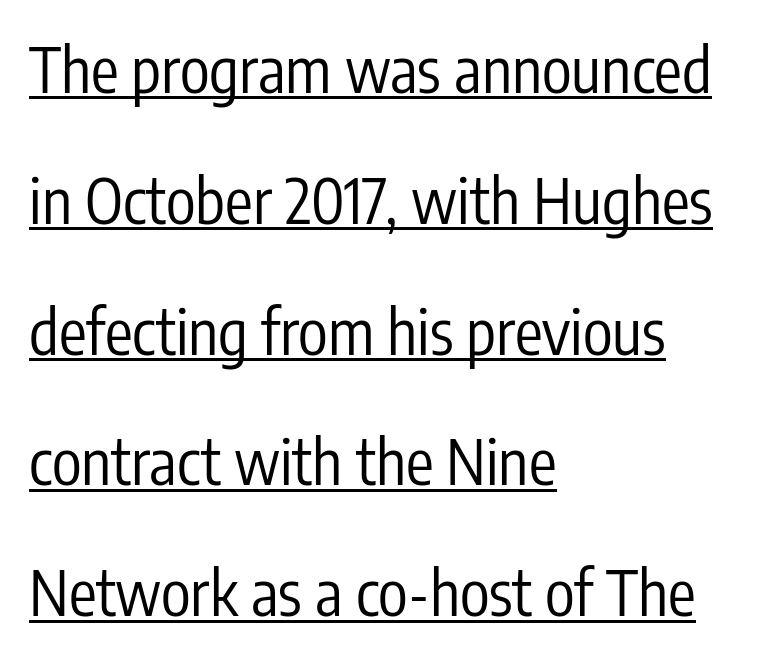
The image shows 62 px regular-weight, condensed sans-serif type, upright; set left-aligned, loose line spacing (2.11x), normal letter spacing, underlined; low stroke contrast and a medium x-height.
